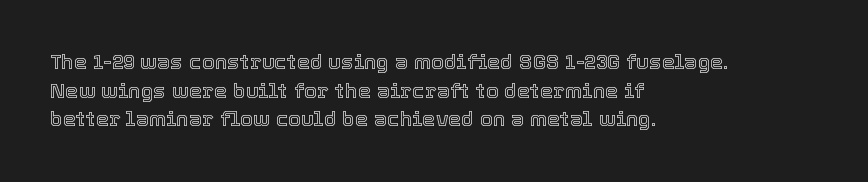
The image shows 21 px text type, upright; set left-aligned, normal line spacing (1.36x), normal letter spacing, not underlined.
